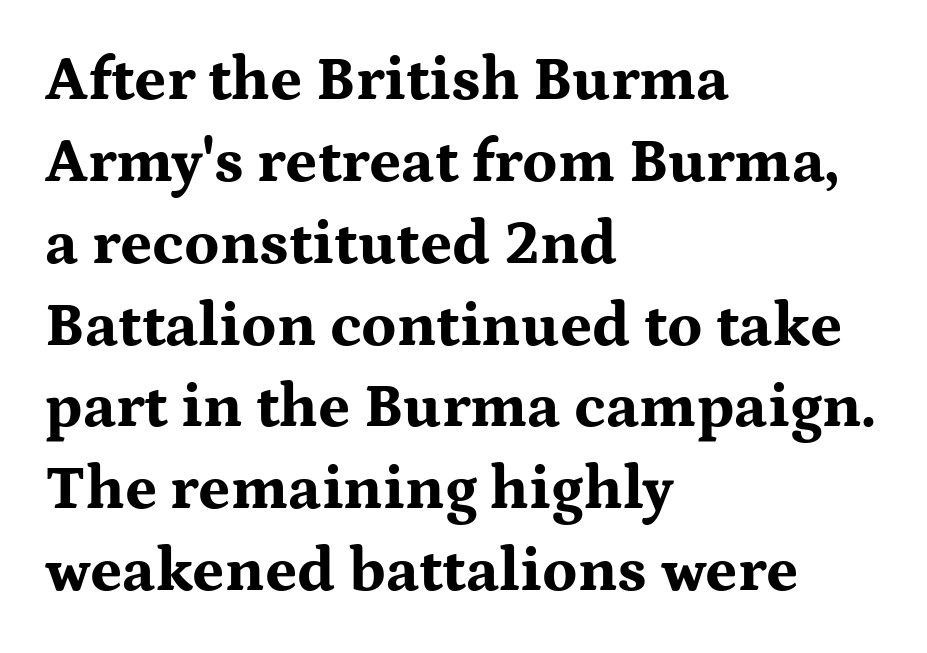
The image shows 62 px bold, wide serif type, upright; set left-aligned, normal line spacing (1.32x), normal letter spacing, not underlined; medium stroke contrast and a medium x-height.
